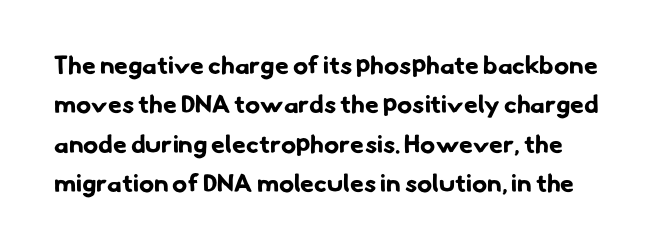
{"bold": "yes", "underline": "no", "line_spacing": "normal", "line_spacing_ratio": 1.58, "letter_spacing": "normal", "letter_spacing_em": 0.0, "glyph_px": 25}
